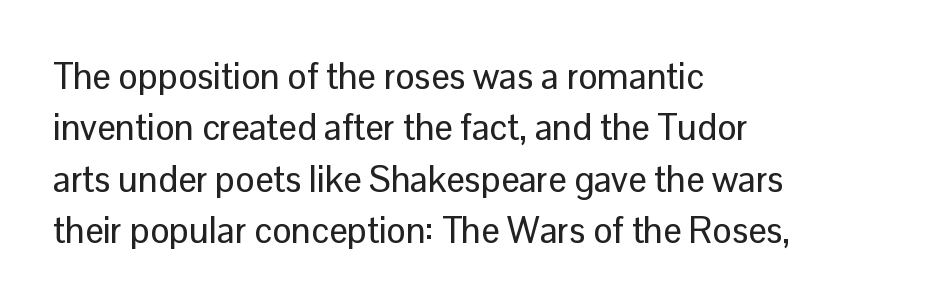
{"serif": "no", "italic": "no", "width": "normal", "stroke_contrast": "low", "x_height": "medium", "monospaced": "no", "underline": "no", "align": "left", "line_spacing": "normal", "line_spacing_ratio": 1.43, "letter_spacing": "normal", "letter_spacing_em": 0.0, "glyph_px": 36}
